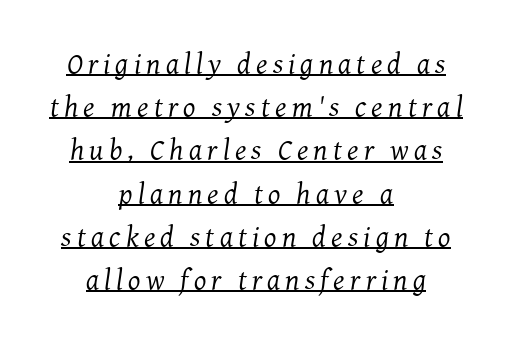
The image shows 29 px regular-weight serif type, italic (leaning right); set centered, normal line spacing (1.49x), underlined; medium stroke contrast and a medium x-height.
